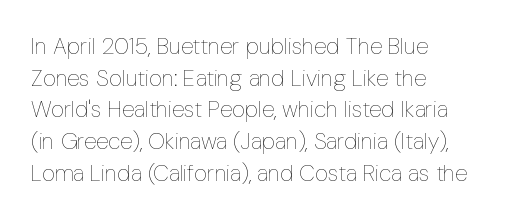
A roman cut, with each character standing at attention. Line spacing here is normal. The text block is weighted toward the left margin, trailing off unevenly rightward. Lines of text with bare space underneath. Nothing unusual about the tracking: characters are spaced as the font intends. A quiet, ordinary-to-light weight characterises the typeface.
